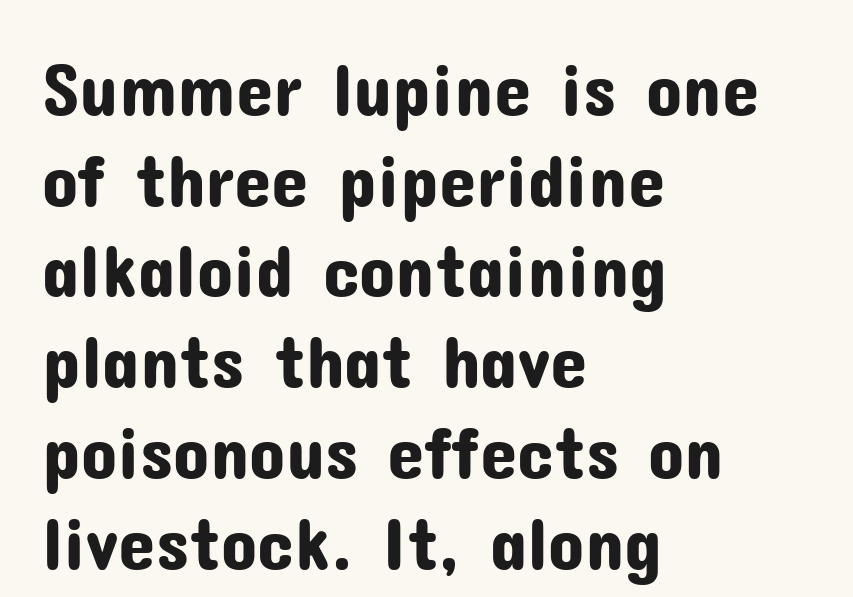
Is there any slant? The stems are plumb. Varying glyph widths throughout — classic text-font behaviour. The strip under each line holds only bare page. One-word summary of the alignment: left. Examine the stroke ends and you'll find no serifs. In terms of letterspacing, this is plain default setting.
